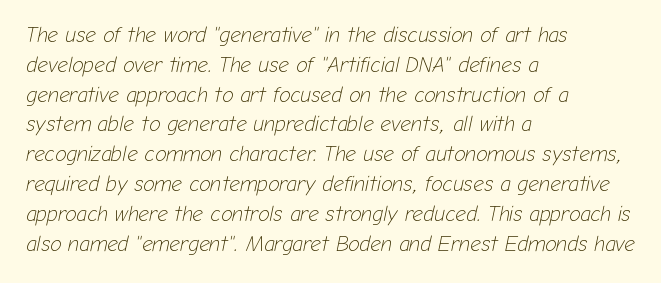
The image shows 21 px text type, italic (leaning right); set left-aligned, normal line spacing (1.42x), normal letter spacing, not underlined.
